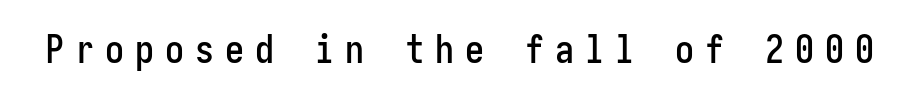
Q: Is the text italic (slanted)? A: No, it is upright.
Q: Is the typeface a serif or a sans-serif typeface? A: Sans-serif.
Q: Is the text underlined? A: No.
Q: Is the spacing between letters normal or unusually wide? A: Unusually wide.
Q: Width (condensed, normal, or wide)? A: Condensed.
Q: Stroke contrast? A: Low.
Q: x-height? A: Medium.
